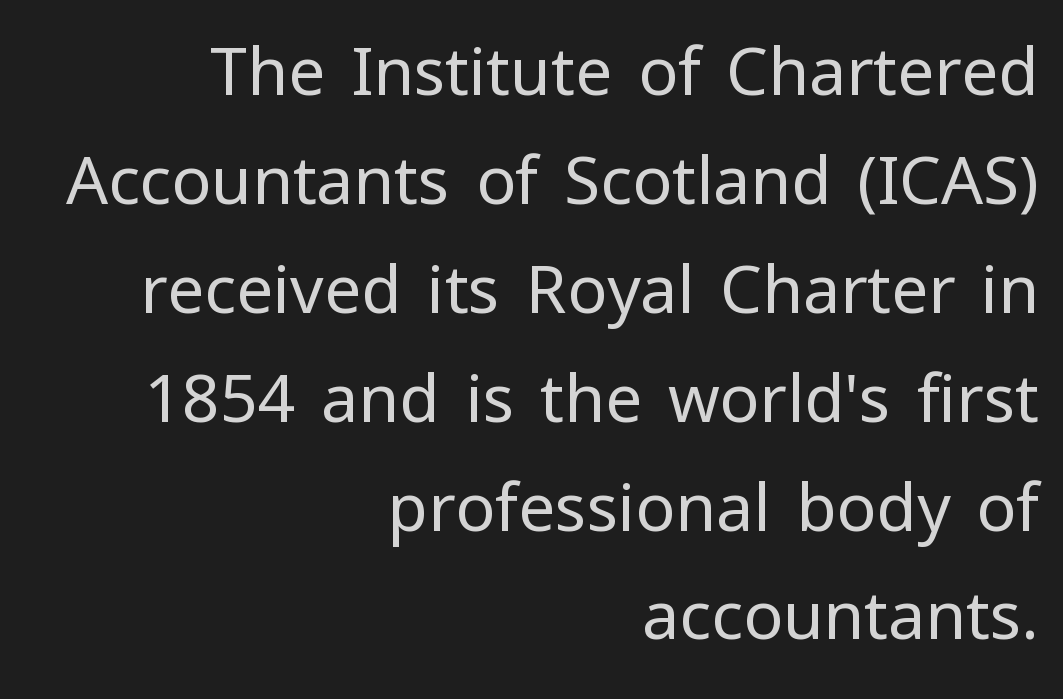
Q: Is the text bold? A: No.
Q: Is the text italic (slanted)? A: No, it is upright.
Q: Is the typeface a serif or a sans-serif typeface? A: Sans-serif.
Q: Is the text underlined? A: No.
Q: How is the paragraph aligned? A: Right-aligned.
Q: Is the spacing between letters normal or unusually wide? A: Normal.
Q: Is the spacing between lines tight, normal or loose? A: Normal.
Q: Width (condensed, normal, or wide)? A: Normal.
Q: Stroke contrast? A: Low.
Q: x-height? A: Medium.
Q: Monospaced? A: No.
